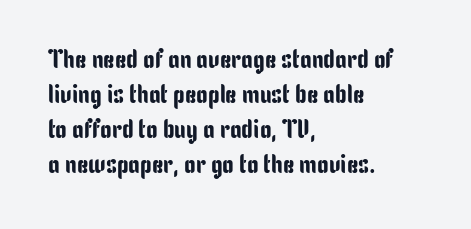
Upright lettering throughout. A classic flush-left, rag-right setting is used for this passage. Underlining? Definitely not there. The passage shown stacks its lines at a standard gap. The letterforms sit shoulder to shoulder at normal distance.
